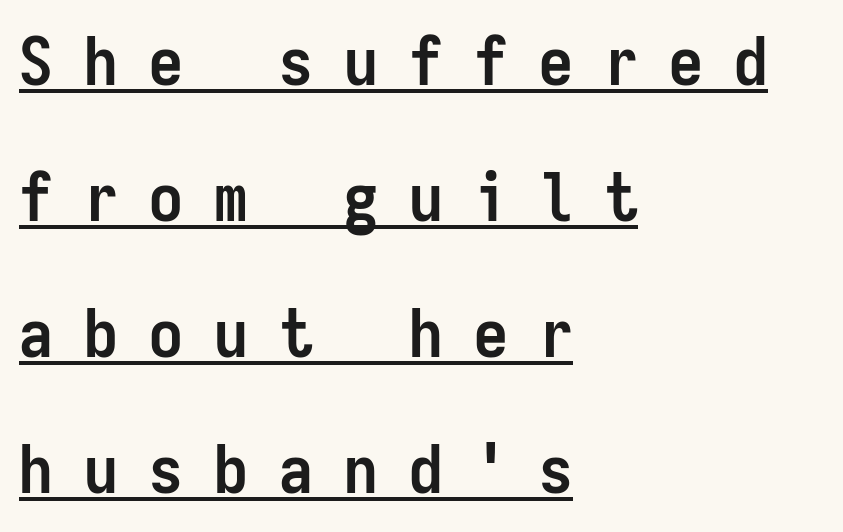
This block would shrink considerably if given ordinary leading; it's expanded now. This rendering widens character spacing well past its baseline value. These lines are rendered in a fixed-pitch font. No feet cap the strokes, marking this as sans-serif type.
